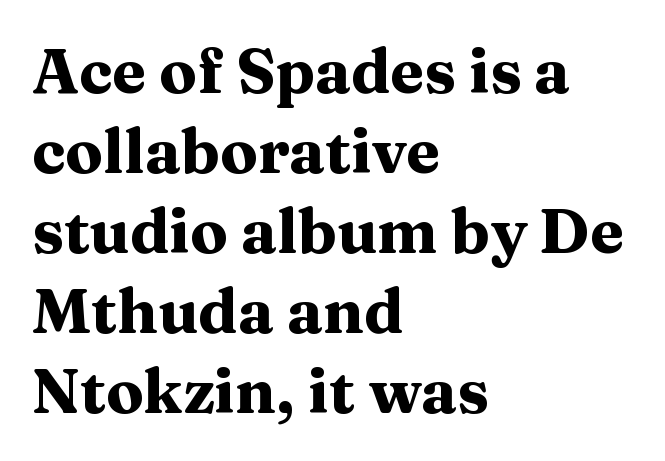
Q: Is the text bold? A: Yes.
Q: Is the text italic (slanted)? A: No, it is upright.
Q: Is the typeface a serif or a sans-serif typeface? A: Serif.
Q: Is the text underlined? A: No.
Q: How is the paragraph aligned? A: Left-aligned.
Q: Is the spacing between letters normal or unusually wide? A: Normal.
Q: Is the spacing between lines tight, normal or loose? A: Normal.
Q: Width (condensed, normal, or wide)? A: Wide.
Q: Stroke contrast? A: Medium.
Q: x-height? A: Medium.
Q: Monospaced? A: No.
